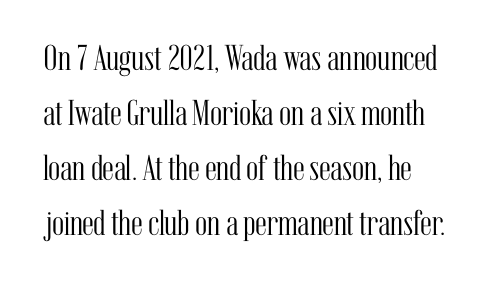
Nothing heavy about these letters — not bold at all. The rows are spaced the way most documents space them. The glyphs are unaccompanied by any horizontal stroke below them. Honestly, the letter spacing is just normal — you wouldn't notice it. The type family on display is of the serif kind.
